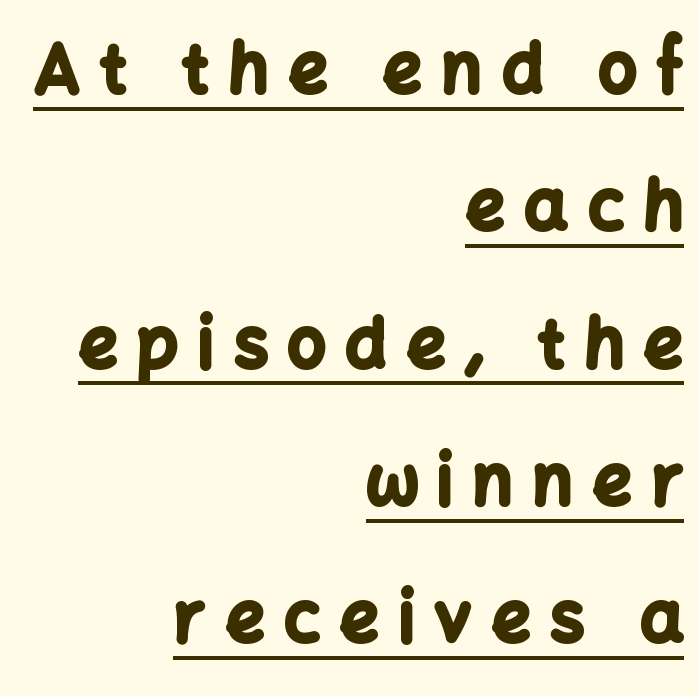
Q: Is the text bold? A: Yes.
Q: Is the text italic (slanted)? A: No, it is upright.
Q: Is the typeface a serif or a sans-serif typeface? A: Sans-serif.
Q: Is the text underlined? A: Yes.
Q: How is the paragraph aligned? A: Right-aligned.
Q: Is the spacing between letters normal or unusually wide? A: Unusually wide.
Q: Is the spacing between lines tight, normal or loose? A: Loose.
Q: Width (condensed, normal, or wide)? A: Normal.
Q: Stroke contrast? A: Low.
Q: x-height? A: Medium.
Q: Monospaced? A: No.
